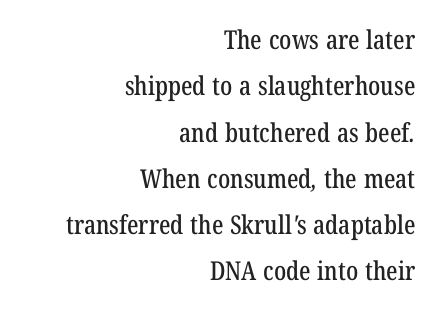
Q: Is the text underlined? A: No.
Q: How is the paragraph aligned? A: Right-aligned.
Q: Is the spacing between letters normal or unusually wide? A: Normal.
